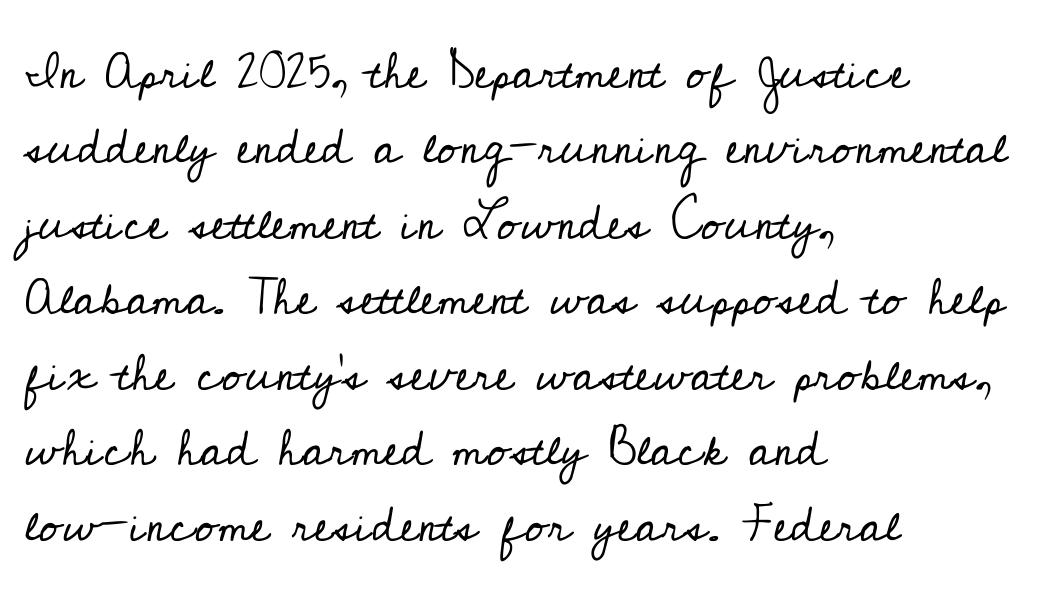
The image shows 50 px regular-weight serif type; set left-aligned, normal line spacing (1.51x), normal letter spacing, not underlined; low stroke contrast and a small x-height.
